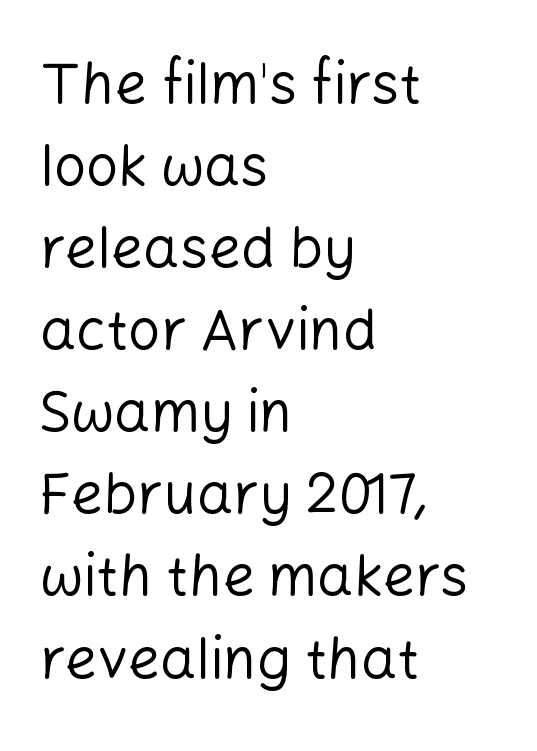
Q: Is the text bold? A: No.
Q: Is the text italic (slanted)? A: No, it is upright.
Q: Is the typeface a serif or a sans-serif typeface? A: Sans-serif.
Q: Is the text underlined? A: No.
Q: How is the paragraph aligned? A: Left-aligned.
Q: Is the spacing between letters normal or unusually wide? A: Normal.
Q: Is the spacing between lines tight, normal or loose? A: Normal.
Q: Width (condensed, normal, or wide)? A: Normal.
Q: Stroke contrast? A: Low.
Q: x-height? A: Medium.
Q: Monospaced? A: No.
